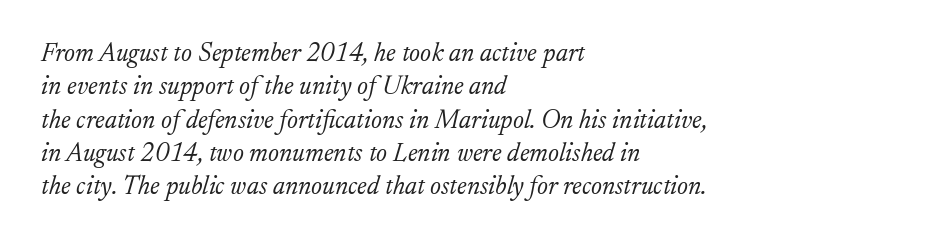
{"italic": "yes", "lean": "right", "slant_degrees": 17, "bold": "no", "underline": "no", "align": "left", "line_spacing": "normal", "line_spacing_ratio": 1.28, "letter_spacing": "normal", "letter_spacing_em": 0.0, "glyph_px": 26}
